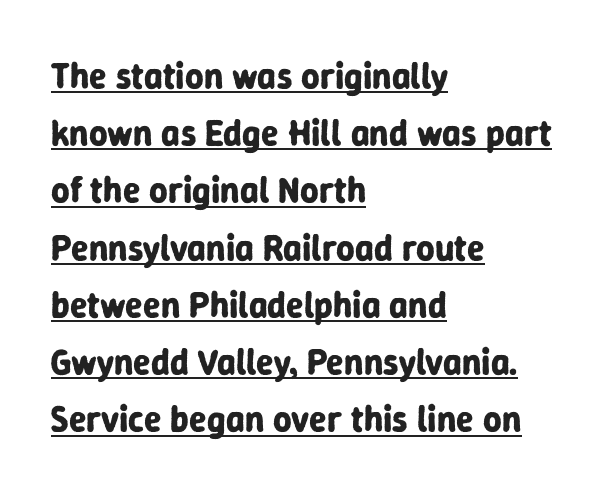
The image shows 36 px bold sans-serif type, upright; set left-aligned, normal line spacing (1.59x), normal letter spacing, underlined; low stroke contrast and a medium x-height.
